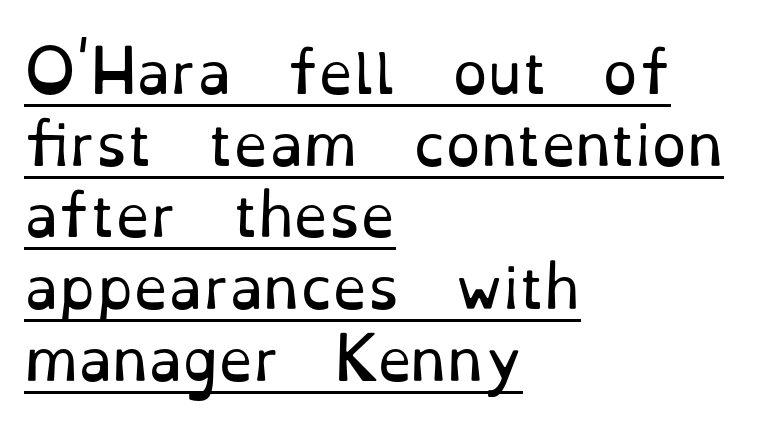
Q: Is the text bold? A: No.
Q: Is the text italic (slanted)? A: No, it is upright.
Q: Is the typeface a serif or a sans-serif typeface? A: Sans-serif.
Q: Is the text underlined? A: Yes.
Q: How is the paragraph aligned? A: Left-aligned.
Q: Is the spacing between letters normal or unusually wide? A: Normal.
Q: Is the spacing between lines tight, normal or loose? A: Normal.
Q: Width (condensed, normal, or wide)? A: Normal.
Q: Stroke contrast? A: Low.
Q: x-height? A: Small.
Q: Monospaced? A: No.
